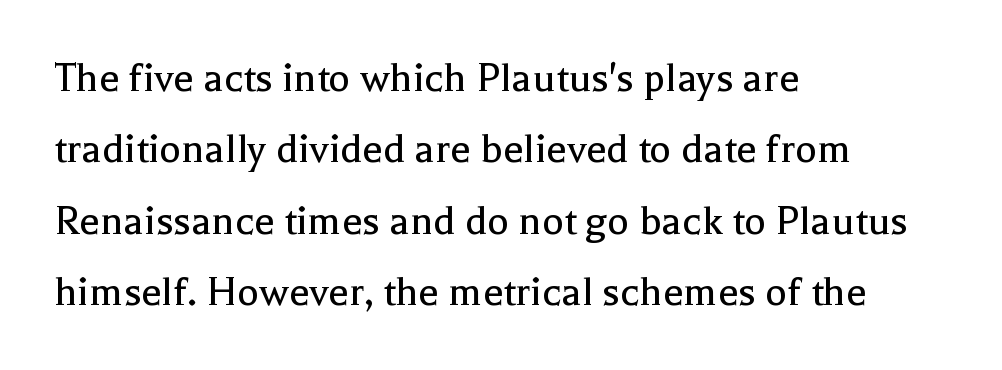
{"serif": "yes", "italic": "no", "bold": "no", "weight": "regular", "width": "normal", "x_height": "medium", "monospaced": "no", "underline": "no", "align": "left", "line_spacing": "normal", "line_spacing_ratio": 1.55, "letter_spacing": "normal", "letter_spacing_em": 0.0, "glyph_px": 46}
